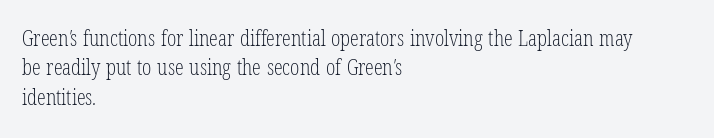
{"bold": "no", "underline": "no", "align": "left", "line_spacing": "normal", "line_spacing_ratio": 1.33, "letter_spacing": "normal", "letter_spacing_em": 0.0, "glyph_px": 22}
